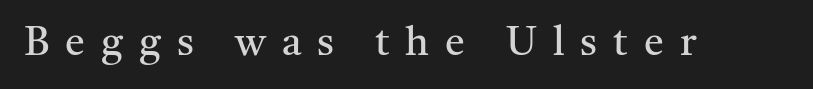
Q: Is the text bold? A: No.
Q: Is the text italic (slanted)? A: No, it is upright.
Q: Is the typeface a serif or a sans-serif typeface? A: Serif.
Q: Is the text underlined? A: No.
Q: Is the spacing between letters normal or unusually wide? A: Unusually wide.
Q: Width (condensed, normal, or wide)? A: Normal.
Q: Stroke contrast? A: Medium.
Q: x-height? A: Medium.
Q: Monospaced? A: No.
